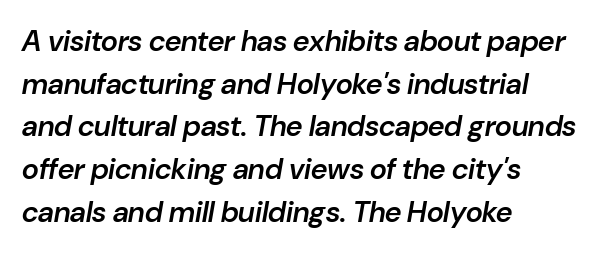
{"italic": "yes", "lean": "right", "slant_degrees": 10, "bold": "semi", "weight": "semibold", "width": "normal", "stroke_contrast": "low", "x_height": "medium", "monospaced": "no", "underline": "no", "align": "left", "line_spacing": "normal", "line_spacing_ratio": 1.47, "letter_spacing": "normal", "letter_spacing_em": 0.0, "glyph_px": 29}
